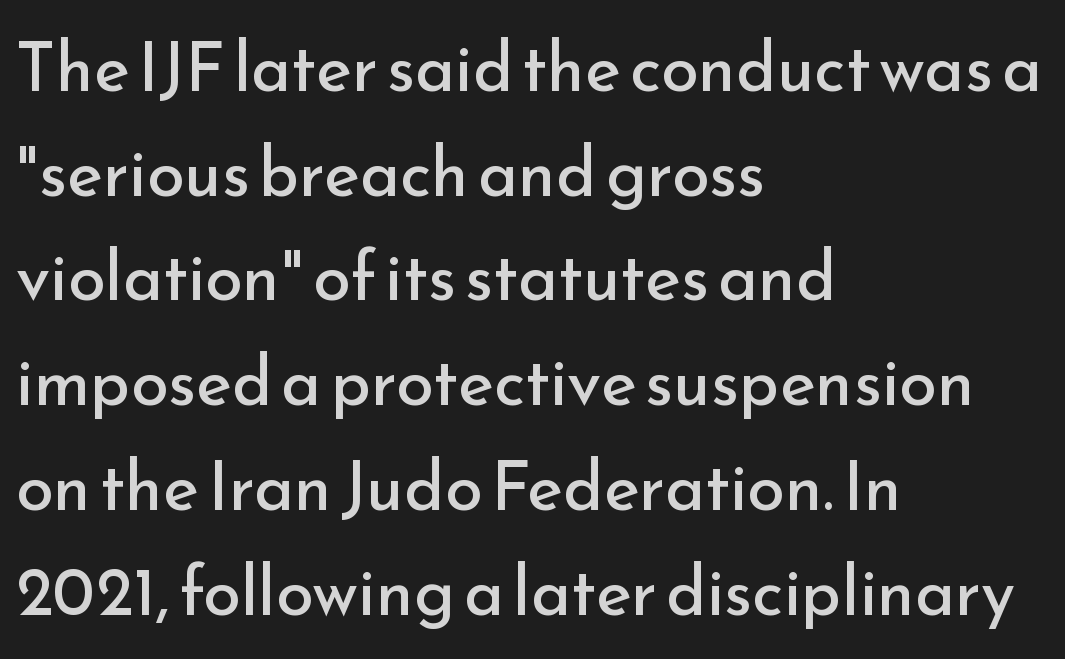
The image shows 68 px regular-weight sans-serif type, upright; set left-aligned, normal line spacing (1.54x), normal letter spacing, not underlined; low stroke contrast and a small x-height.
